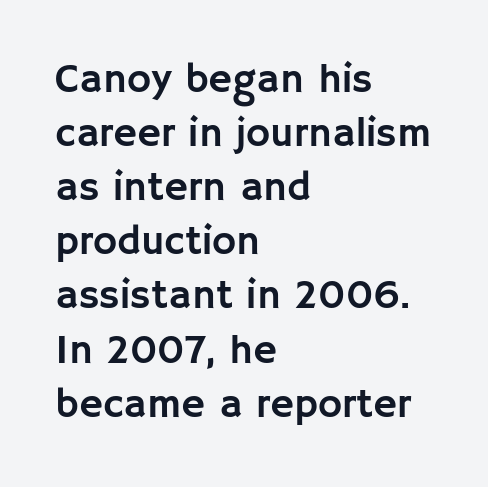
No italicization has been applied; the sample stays upright. These lines keep a tight, regular rhythm from letter to letter. Think of a printed novel: that variable character pitch is what you see here. The lines sit at an ordinary, default distance from one another. A bare baseline throughout the passage.
